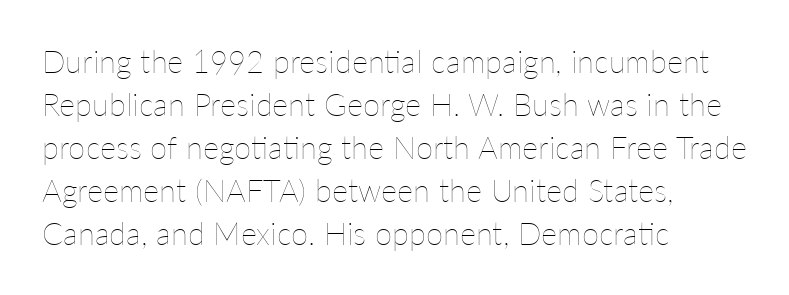
The image shows 31 px thin type, upright; set left-aligned, normal line spacing (1.39x), normal letter spacing, not underlined; low stroke contrast and a medium x-height.
